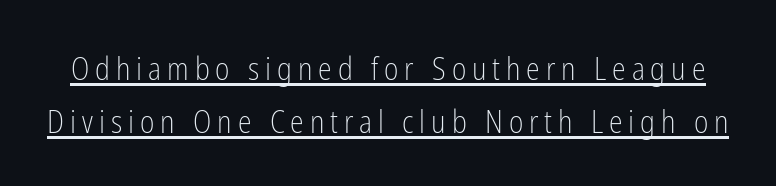
The image shows 31 px light, condensed sans-serif type, upright; set line spacing 1.72x, underlined; low stroke contrast and a medium x-height.
